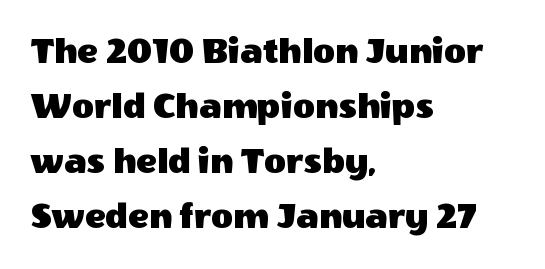
The image shows 38 px sans-serif type, upright; set left-aligned, normal line spacing (1.45x), normal letter spacing, not underlined; a large x-height.
